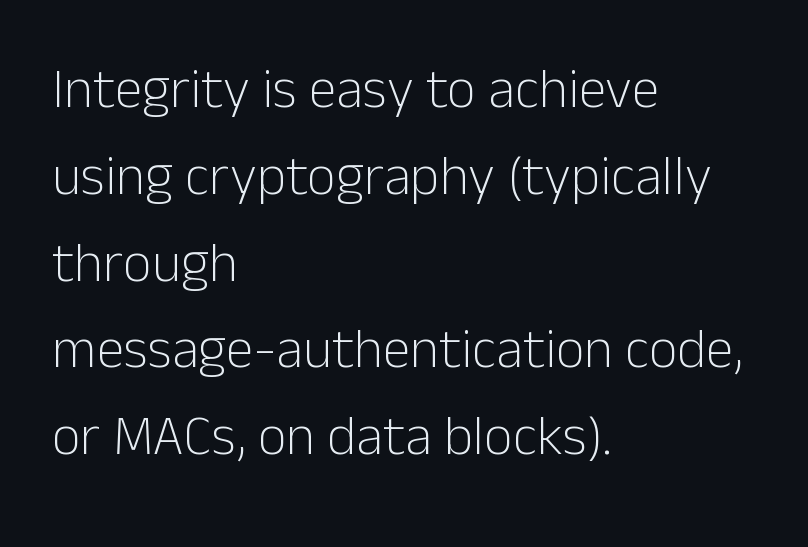
Q: Is the text bold? A: No.
Q: Is the text italic (slanted)? A: No, it is upright.
Q: Is the typeface a serif or a sans-serif typeface? A: Sans-serif.
Q: Is the text underlined? A: No.
Q: How is the paragraph aligned? A: Left-aligned.
Q: Is the spacing between letters normal or unusually wide? A: Normal.
Q: Is the spacing between lines tight, normal or loose? A: Normal.
Q: Width (condensed, normal, or wide)? A: Normal.
Q: Stroke contrast? A: Low.
Q: x-height? A: Medium.
Q: Monospaced? A: No.
